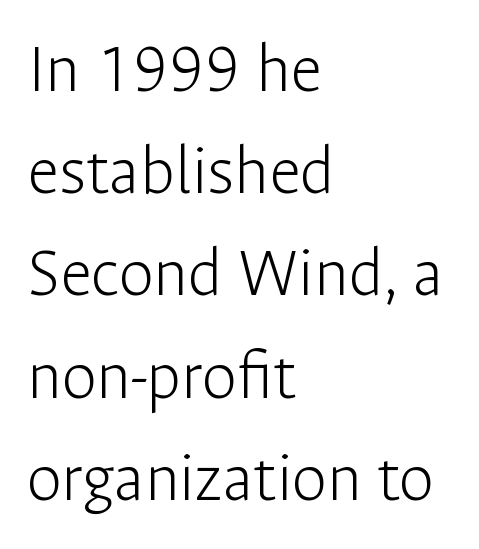
Proportional: the letters do not fall into vertical columns. Short and long lines alike share a common starting point at left. The lettering holds an erect, upright posture throughout. Counters stay open thanks to moderate or lighter strokes. To sum up the face: it is a sans, with no serifs.
